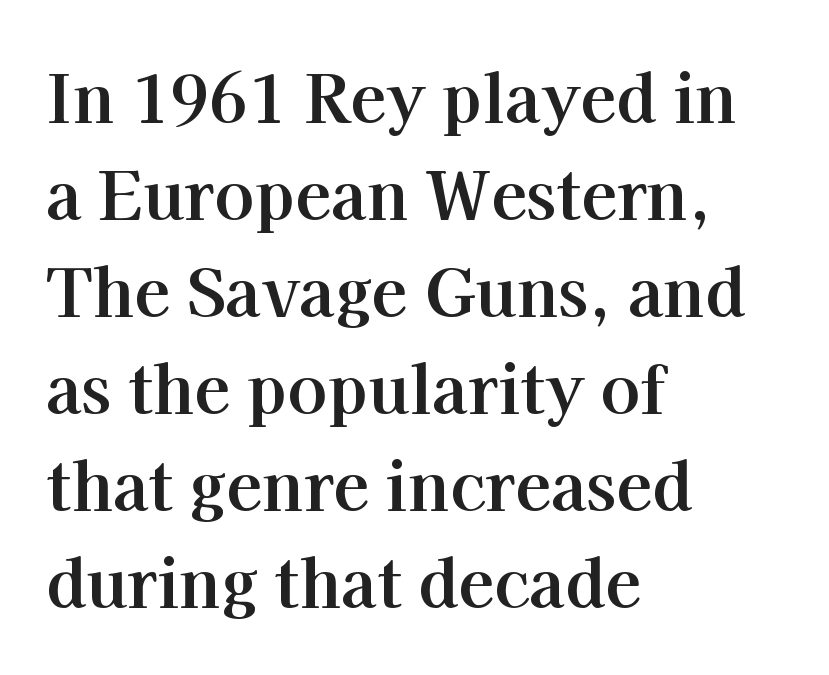
{"serif": "yes", "italic": "no", "bold": "yes", "weight": "bold", "width": "normal", "stroke_contrast": "high", "x_height": "medium", "monospaced": "no", "underline": "no", "align": "left", "line_spacing": "normal", "line_spacing_ratio": 1.47, "letter_spacing": "normal", "letter_spacing_em": 0.0, "glyph_px": 66}
